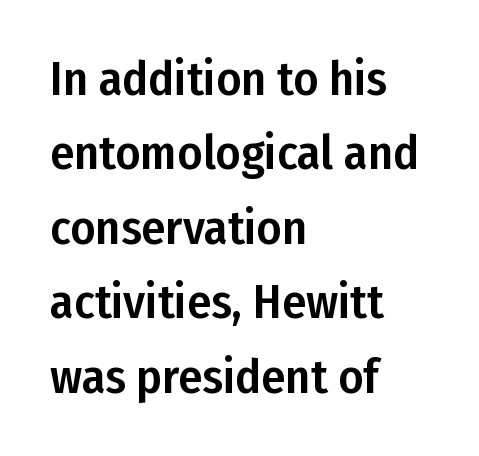
Do the characters align in a grid? No, the font is proportional. Classification — sans serif. The words here are not underlined. Successive baselines arrive at the customary interval. Does the lettering tilt? It doesn't — this is upright. Notice how the passage keeps a crisp vertical edge on the left only.
